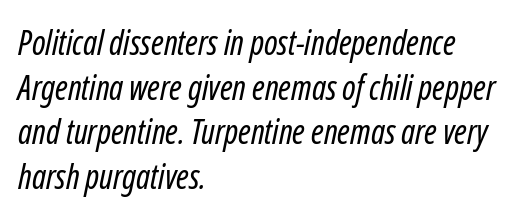
Q: Is the text bold? A: No.
Q: Is the typeface a serif or a sans-serif typeface? A: Sans-serif.
Q: Is the text underlined? A: No.
Q: How is the paragraph aligned? A: Left-aligned.
Q: Is the spacing between letters normal or unusually wide? A: Normal.
Q: Is the spacing between lines tight, normal or loose? A: Normal.
Q: Width (condensed, normal, or wide)? A: Condensed.
Q: Stroke contrast? A: Low.
Q: x-height? A: Medium.
Q: Monospaced? A: No.
